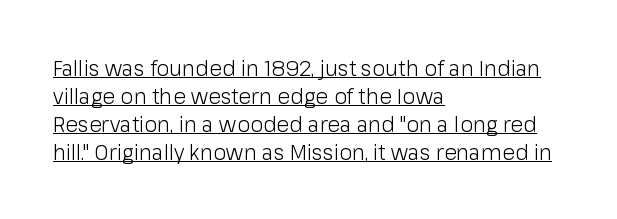
No extra ink here — the face is not bold. The line texture is even and compact thanks to regular tracking. The rendered words wear a rule along their underside. You can tell it's not italic because the verticals are truly vertical. Normally led — the rows are evenly, conventionally spaced.
